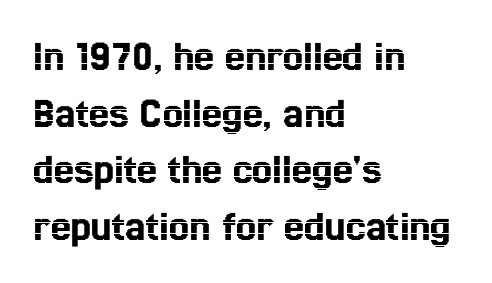
Q: Is the text italic (slanted)? A: No, it is upright.
Q: Is the text underlined? A: No.
Q: How is the paragraph aligned? A: Left-aligned.
Q: Is the spacing between letters normal or unusually wide? A: Normal.
Q: Is the spacing between lines tight, normal or loose? A: Normal.
Q: Width (condensed, normal, or wide)? A: Condensed.
Q: x-height? A: Medium.
Q: Monospaced? A: No.
